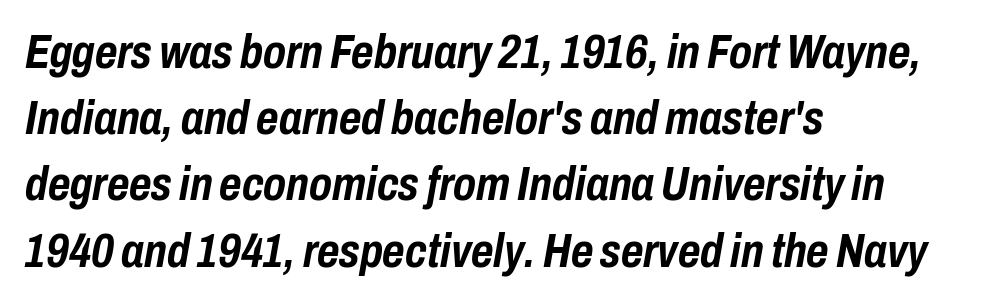
Q: Is the text bold? A: Yes.
Q: Is the text italic (slanted)? A: Yes, it leans right by about 10 degrees.
Q: Is the text underlined? A: No.
Q: How is the paragraph aligned? A: Left-aligned.
Q: Is the spacing between letters normal or unusually wide? A: Normal.
Q: Is the spacing between lines tight, normal or loose? A: Normal.
Q: Width (condensed, normal, or wide)? A: Condensed.
Q: Stroke contrast? A: Low.
Q: x-height? A: Medium.
Q: Monospaced? A: No.
